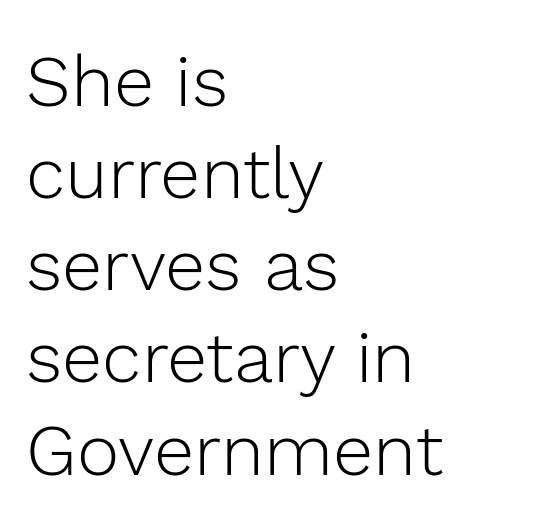
{"serif": "no", "italic": "no", "bold": "no", "weight": "light", "width": "normal", "x_height": "medium", "monospaced": "no", "underline": "no", "align": "left", "line_spacing": "normal", "line_spacing_ratio": 1.28, "letter_spacing": "normal", "letter_spacing_em": 0.0, "glyph_px": 72}
